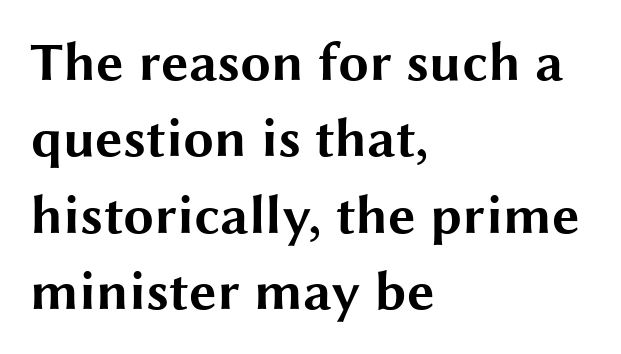
{"serif": "no", "italic": "no", "bold": "yes", "weight": "bold", "width": "wide", "stroke_contrast": "medium", "x_height": "medium", "monospaced": "no", "underline": "no", "align": "left", "line_spacing": "normal", "line_spacing_ratio": 1.39, "letter_spacing": "normal", "letter_spacing_em": 0.0, "glyph_px": 55}
